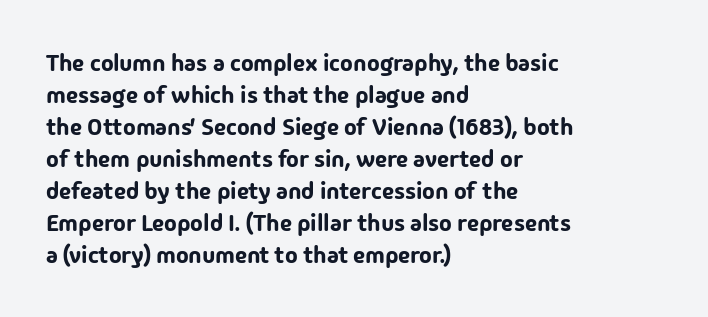
No italicization has been applied; the sample stays upright. The vertical gap from one line to the next is medium. Standard letterfit; no display-style spreading of the glyphs. The passage is arranged the way most books set body copy — flush left. Rule under the text: the space is simply empty.
